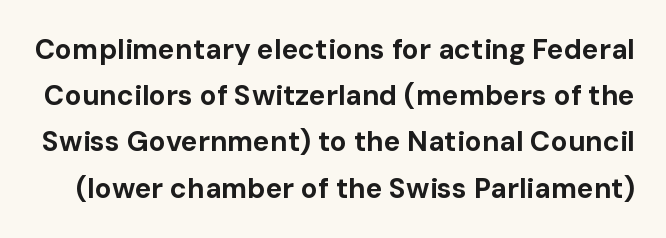
Students, note that the glyphs here touch the page at normal intervals. This sample uses a sans-serif face. Notice how the stems are strictly vertical — no italics here. Varying glyph widths throughout — classic text-font behaviour. Plain, unruled lines of type.
